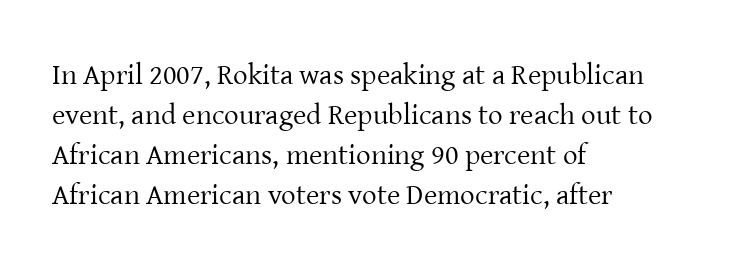
The letterforms sit shoulder to shoulder at normal distance. This block has exactly the height ordinary leading produces. You could not count columns in this text — the font is proportionally spaced. No extra ink here — the face is not bold. Upright lettering throughout. Does the copy run flush right? No — it runs flush left.
